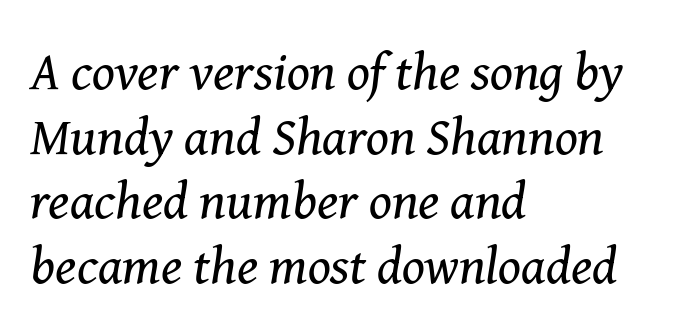
The image shows 53 px regular-weight serif type, italic (leaning right); set left-aligned, line spacing 1.22x, normal letter spacing, not underlined; medium stroke contrast and a medium x-height.
